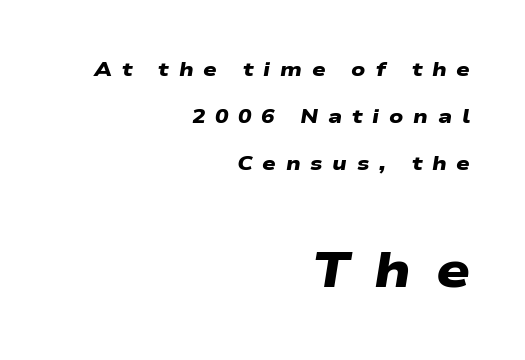
The words here are not underlined. The face used here is proportionally spaced, like ordinary book or web type. This rendering employs a face without finishing strokes, i.e., a sans-serif. Layout note: lines flush right.
